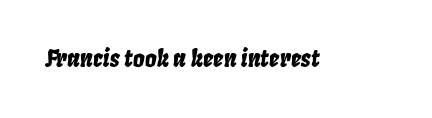
Q: Is the text italic (slanted)? A: Yes, it leans right by about 8 degrees.
Q: Is the text underlined? A: No.
Q: Is the spacing between letters normal or unusually wide? A: Normal.
